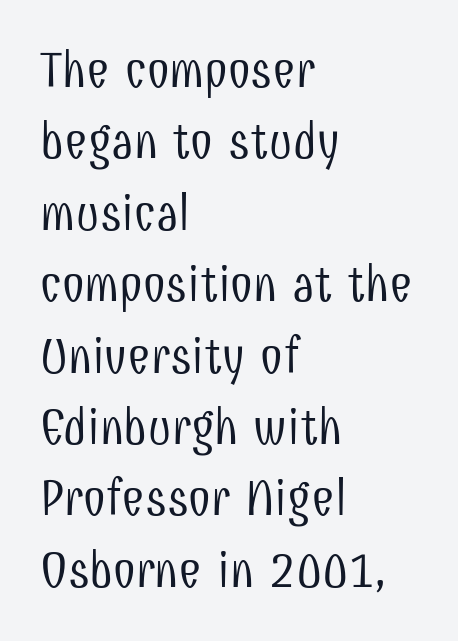
Q: Is the text bold? A: No.
Q: Is the text italic (slanted)? A: No, it is upright.
Q: Is the typeface a serif or a sans-serif typeface? A: Sans-serif.
Q: Is the text underlined? A: No.
Q: How is the paragraph aligned? A: Left-aligned.
Q: Is the spacing between letters normal or unusually wide? A: Normal.
Q: Is the spacing between lines tight, normal or loose? A: Normal.
Q: Width (condensed, normal, or wide)? A: Condensed.
Q: Stroke contrast? A: Low.
Q: x-height? A: Medium.
Q: Monospaced? A: No.
